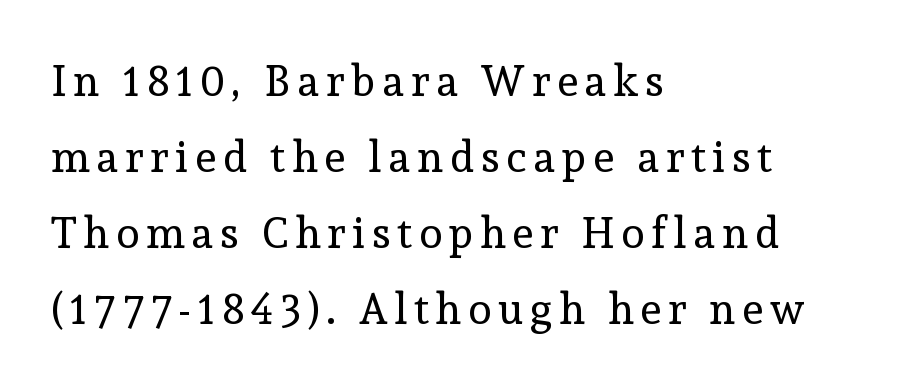
{"serif": "yes", "italic": "no", "bold": "no", "weight": "regular", "width": "normal", "x_height": "medium", "monospaced": "no", "underline": "no", "align": "left", "line_spacing_ratio": 1.77, "glyph_px": 43}
